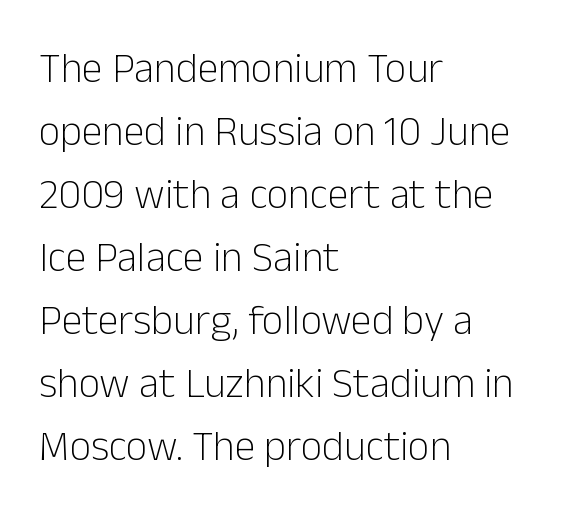
Q: Is the text bold? A: No.
Q: Is the text italic (slanted)? A: No, it is upright.
Q: Is the typeface a serif or a sans-serif typeface? A: Sans-serif.
Q: Is the text underlined? A: No.
Q: How is the paragraph aligned? A: Left-aligned.
Q: Is the spacing between letters normal or unusually wide? A: Normal.
Q: Is the spacing between lines tight, normal or loose? A: Normal.
Q: Width (condensed, normal, or wide)? A: Normal.
Q: Stroke contrast? A: Low.
Q: x-height? A: Medium.
Q: Monospaced? A: No.
